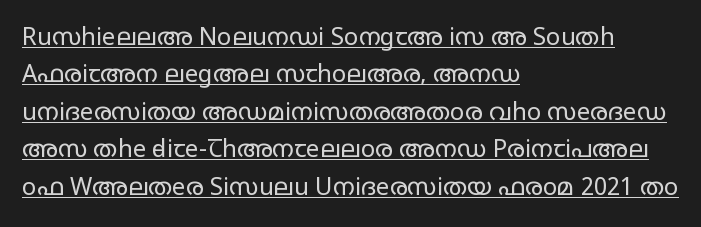
These lines keep a tight, regular rhythm from letter to letter. Teacher's note: observe the even left margin — that is flush-left alignment. The letterforms sit at book weight or below. Normally led — the rows are evenly, conventionally spaced. When letters stand straight like this, we call the style roman or upright.
